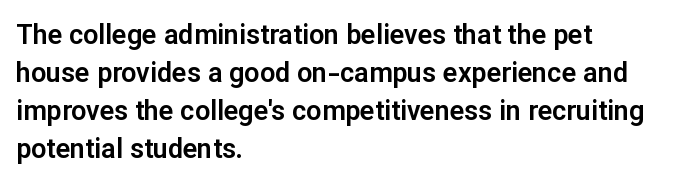
Q: Is the text italic (slanted)? A: No, it is upright.
Q: Is the text underlined? A: No.
Q: How is the paragraph aligned? A: Left-aligned.
Q: Is the spacing between letters normal or unusually wide? A: Normal.
Q: Is the spacing between lines tight, normal or loose? A: Normal.
